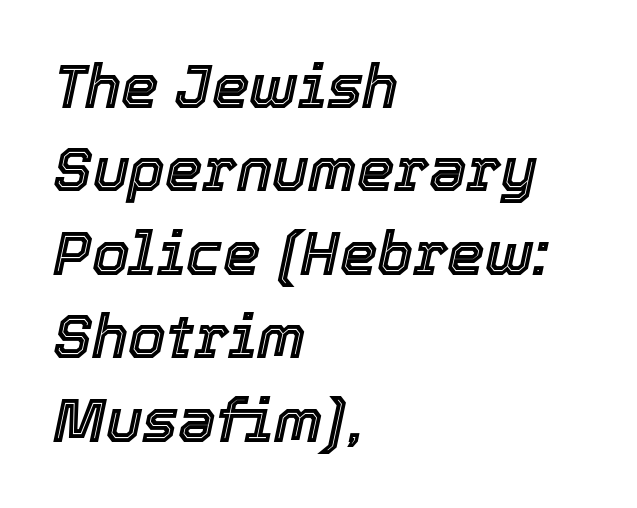
Q: Is the text italic (slanted)? A: Yes, it leans right by about 12 degrees.
Q: Is the text underlined? A: No.
Q: How is the paragraph aligned? A: Left-aligned.
Q: Is the spacing between letters normal or unusually wide? A: Normal.
Q: Is the spacing between lines tight, normal or loose? A: Normal.
Q: Width (condensed, normal, or wide)? A: Normal.
Q: x-height? A: Medium.
Q: Monospaced? A: No.
